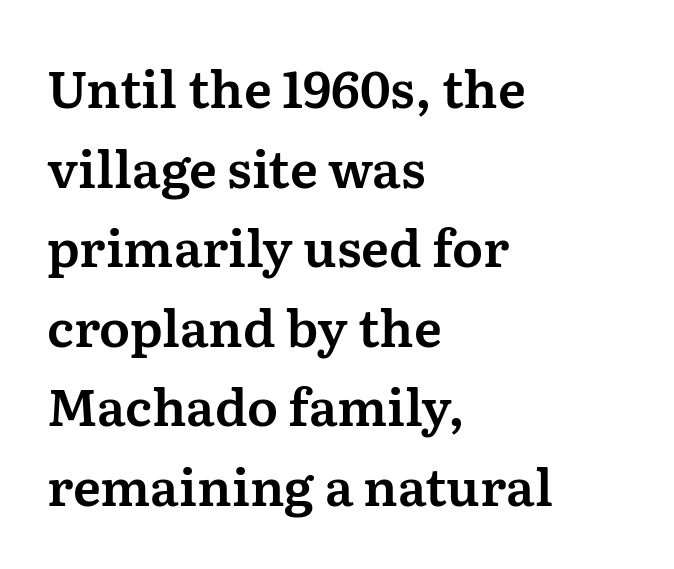
{"serif": "yes", "italic": "no", "width": "normal", "stroke_contrast": "medium", "x_height": "medium", "monospaced": "no", "underline": "no", "align": "left", "line_spacing": "normal", "line_spacing_ratio": 1.56, "letter_spacing": "normal", "letter_spacing_em": 0.0, "glyph_px": 51}
